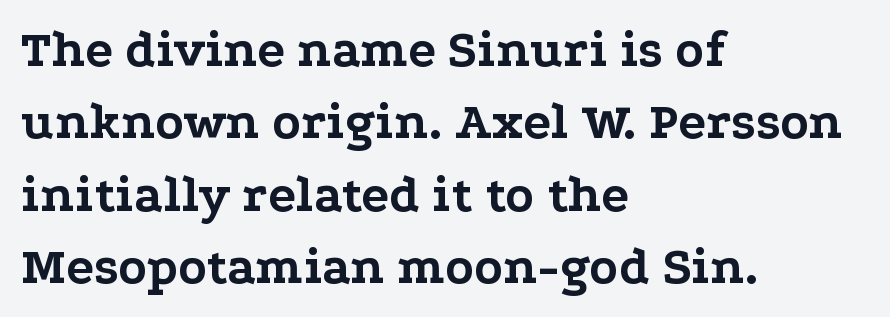
The rendering keeps characters at their native spacing. The glyphs in this specimen are seriffed. Descenders hang freely into open space. The text block is weighted toward the left margin, trailing off unevenly rightward.
